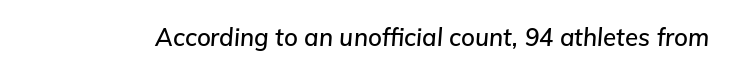
The gap between lines stays unmarked. The text carries the slant typical of an italic or oblique font. Caption: standard tracking, unaltered.
